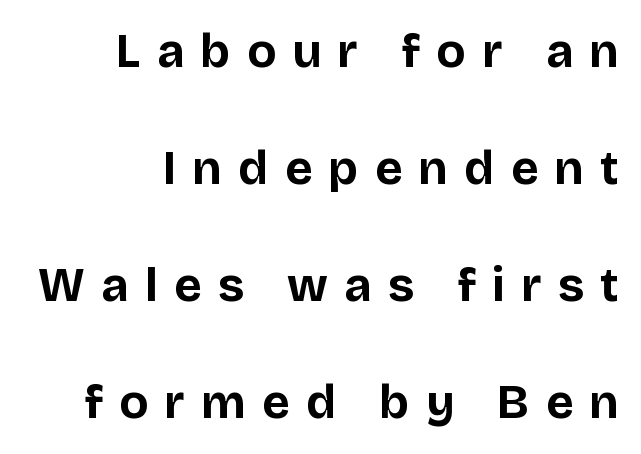
The image shows 48 px bold sans-serif type, upright; set right-aligned, loose line spacing (2.44x), unusually wide letter spacing (+0.34 em), not underlined; low stroke contrast and a large x-height.
